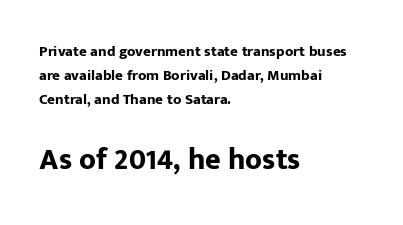
The letters sit at their default tracking, neither squeezed nor spread. Spacing verdict: proportional, widths tailored to each character. Is this a sans? Yes — the strokes have no serifs. The passage shown is not underscored anywhere.
